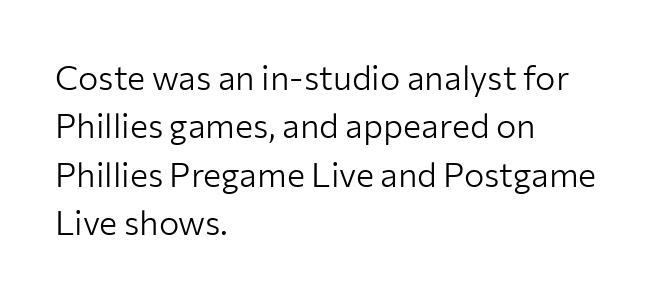
The letters advance in unequal steps, a hallmark of proportional type. Nope, no serifs anywhere on these letters. The letters sit at their default tracking, neither squeezed nor spread. Visually the block forms a straight wall on the left and a jagged coastline on the right. No italicization has been applied; the sample stays upright.
